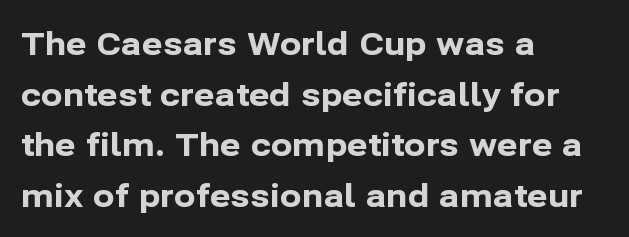
{"serif": "no", "italic": "no", "bold": "yes", "weight": "bold", "width": "normal", "stroke_contrast": "low", "x_height": "medium", "monospaced": "no", "underline": "no", "align": "left", "line_spacing": "normal", "line_spacing_ratio": 1.58, "letter_spacing": "normal", "letter_spacing_em": 0.0, "glyph_px": 32}
